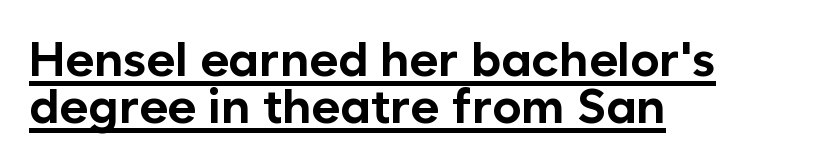
{"serif": "no", "italic": "no", "bold": "yes", "weight": "bold", "width": "normal", "stroke_contrast": "low", "x_height": "medium", "monospaced": "no", "underline": "yes", "align": "left", "line_spacing": "tight", "line_spacing_ratio": 0.96, "letter_spacing": "normal", "letter_spacing_em": 0.0, "glyph_px": 49}
